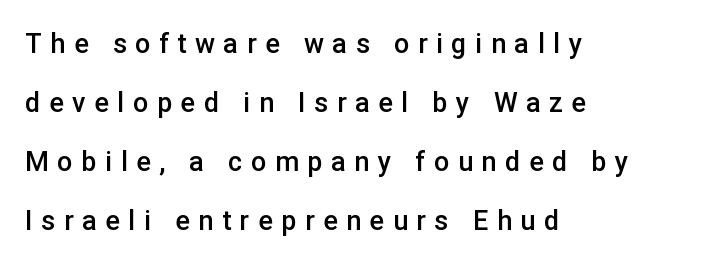
{"italic": "no", "bold": "semi", "underline": "no", "align": "left", "line_spacing": "loose", "line_spacing_ratio": 2.19, "letter_spacing": "wide", "letter_spacing_em": 0.32, "glyph_px": 27}
